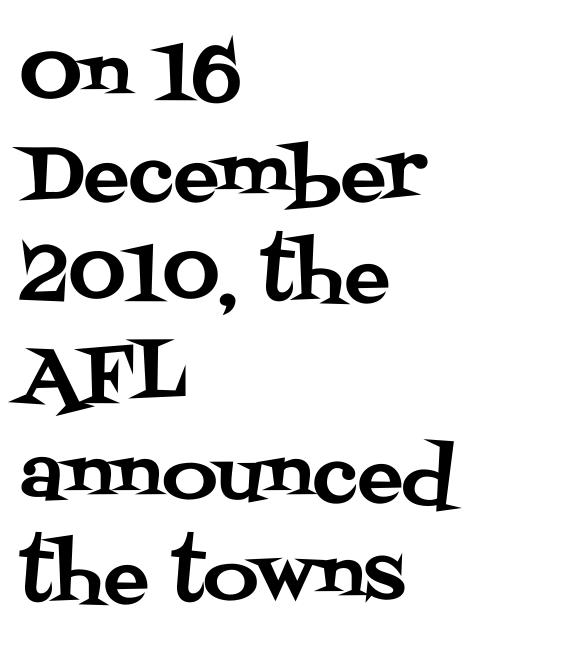
Q: Is the text italic (slanted)? A: No, it is upright.
Q: Is the typeface a serif or a sans-serif typeface? A: Serif.
Q: Is the text underlined? A: No.
Q: How is the paragraph aligned? A: Left-aligned.
Q: Is the spacing between letters normal or unusually wide? A: Normal.
Q: Is the spacing between lines tight, normal or loose? A: Normal.
Q: Width (condensed, normal, or wide)? A: Normal.
Q: Stroke contrast? A: Medium.
Q: x-height? A: Large.
Q: Monospaced? A: No.
